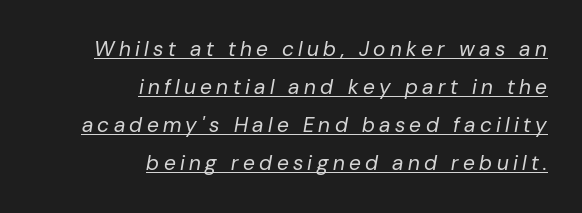
No letter is thick-stroked: the sample isn't bold. Slanted lettering throughout. Decoration check: the copy is underlined. Casual observation: everything's shoved over to the right.
